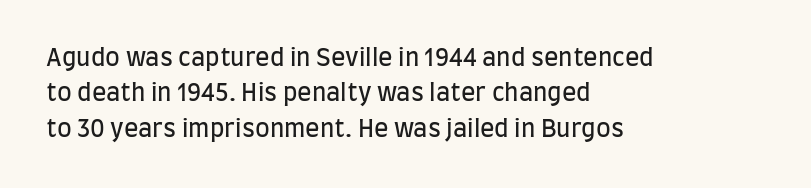
Tracking value appears to be zero — textbook default spacing. Posture: straight, roman, zero tilt. Leftover space on each line is placed entirely after the last word. This is not heavy type; no bold has been used.
